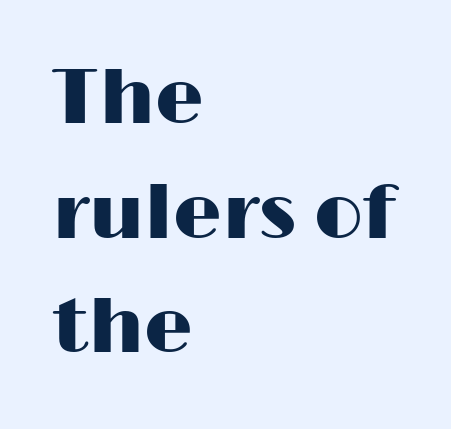
Does extra space separate the letters? No, they use regular spacing. Any mark beneath the type? The region is blank. Here the designer chose a conventional face with non-uniform glyph widths. Italic? Not at all — the glyphs are vertical. All the whitespace from short lines collects on the right. Serifs: no, the terminals of the letterforms are clean.
